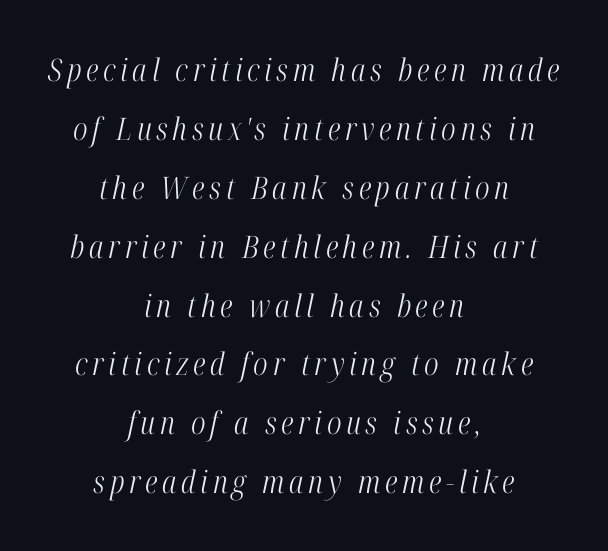
Yep, that's italic — everything's leaning. Typeset on center — no edge is straight. Loosely led — the rows are spread out. Type style note: has serifs. The passage shown is typed in a proportional face where columns would drift. No extra ink here — the face is not bold.
